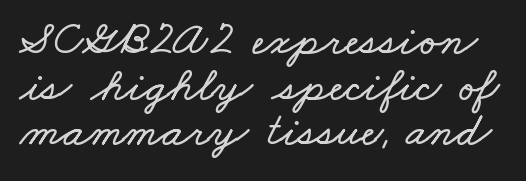
Q: Is the text underlined? A: No.
Q: Is the spacing between letters normal or unusually wide? A: Normal.
Q: Is the spacing between lines tight, normal or loose? A: Tight.
Q: Width (condensed, normal, or wide)? A: Wide.
Q: Stroke contrast? A: Low.
Q: x-height? A: Small.
Q: Monospaced? A: No.
